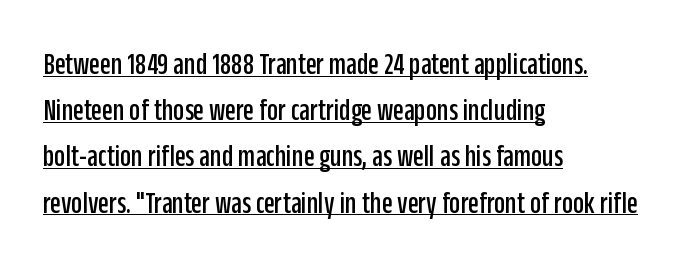
The image shows 31 px condensed sans-serif type, upright; set left-aligned, normal line spacing (1.49x), normal letter spacing, underlined; low stroke contrast and a large x-height.
